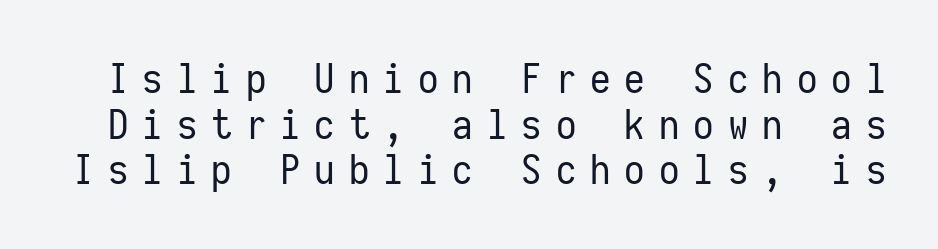
Q: Is the text bold? A: No.
Q: Is the text italic (slanted)? A: No, it is upright.
Q: Is the typeface a serif or a sans-serif typeface? A: Sans-serif.
Q: Is the text underlined? A: No.
Q: Is the spacing between letters normal or unusually wide? A: Unusually wide.
Q: Is the spacing between lines tight, normal or loose? A: Tight.
Q: Width (condensed, normal, or wide)? A: Condensed.
Q: Stroke contrast? A: Low.
Q: x-height? A: Medium.
Q: Monospaced? A: Yes.
